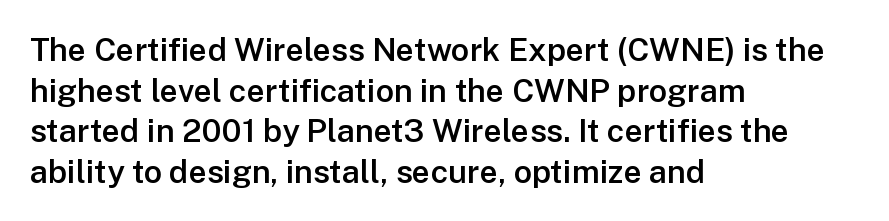
Q: Is the text bold? A: Semi-bold.
Q: Is the text italic (slanted)? A: No, it is upright.
Q: Is the typeface a serif or a sans-serif typeface? A: Sans-serif.
Q: Is the text underlined? A: No.
Q: How is the paragraph aligned? A: Left-aligned.
Q: Is the spacing between letters normal or unusually wide? A: Normal.
Q: Is the spacing between lines tight, normal or loose? A: Normal.
Q: Width (condensed, normal, or wide)? A: Normal.
Q: Stroke contrast? A: Low.
Q: x-height? A: Medium.
Q: Monospaced? A: No.
